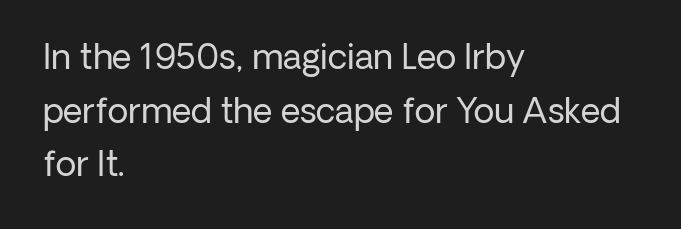
The image shows 34 px regular-weight sans-serif type, upright; set left-aligned, normal line spacing (1.58x), normal letter spacing, not underlined; low stroke contrast and a medium x-height.
